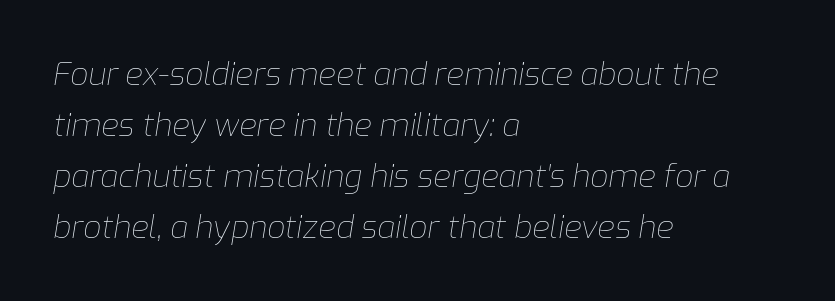
Look at the tracking — it's just the regular setting, nothing added. The space between consecutive lines is moderate. The passage shown is typed in a proportional face where columns would drift. Designer's note — italics engaged.
